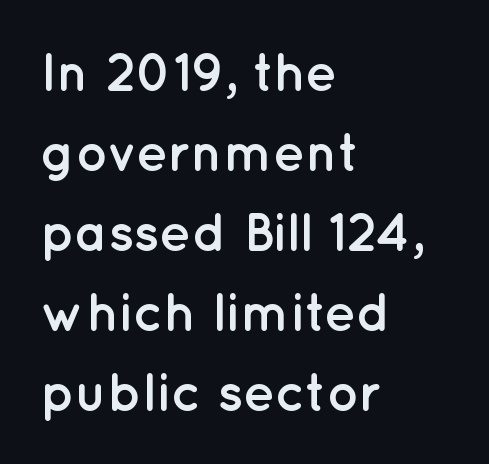
Q: Is the text bold? A: Yes.
Q: Is the text italic (slanted)? A: No, it is upright.
Q: Is the typeface a serif or a sans-serif typeface? A: Sans-serif.
Q: Is the text underlined? A: No.
Q: How is the paragraph aligned? A: Left-aligned.
Q: Is the spacing between letters normal or unusually wide? A: Normal.
Q: Is the spacing between lines tight, normal or loose? A: Normal.
Q: Width (condensed, normal, or wide)? A: Normal.
Q: Stroke contrast? A: Low.
Q: x-height? A: Medium.
Q: Monospaced? A: No.
